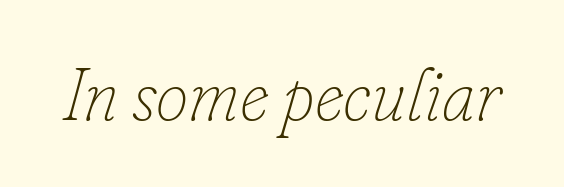
Heaviness? Minimal to ordinary, like unemphasized prose. The rendering uses natural spacing where letterforms have individual widths. Nobody drew a line under any word here. Slant detected: the letters are inclined. These lines keep a tight, regular rhythm from letter to letter.
